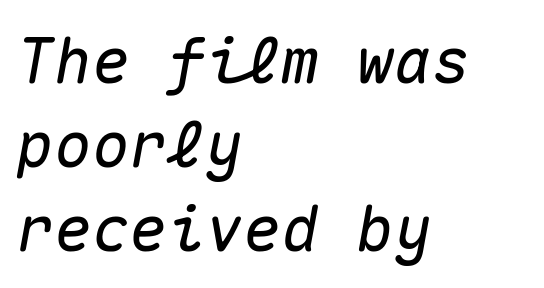
Which margin do the lines hug? The left one — the right edge is uneven. Short note: letters normally spaced. Does the lettering tilt? It does — this is italic. Quick note: interline space is typical. The strip under each line holds only bare page. These lines are rendered in a fixed-pitch font.
